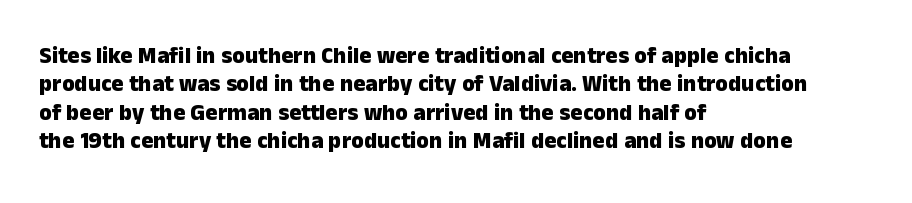
Plain, unruled lines of type. Heft: maximum for text — a bold. The tracking reads as untouched default to a designer's eye. Nope, not italic — everything's standing straight.
